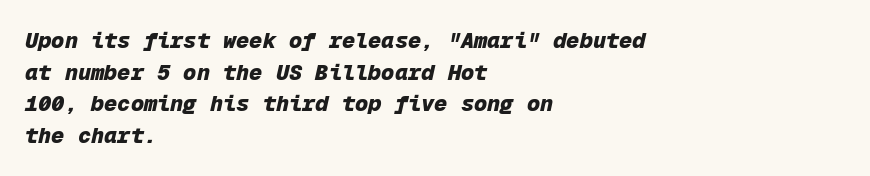
The image shows 22 px bold type, italic (leaning right); set left-aligned, normal line spacing (1.44x), normal letter spacing, not underlined.
